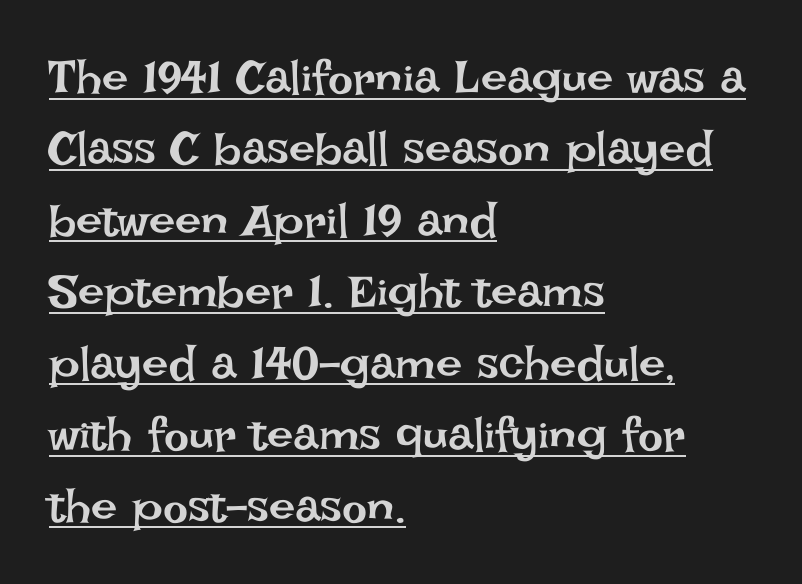
Q: Is the text bold? A: No.
Q: Is the text italic (slanted)? A: No, it is upright.
Q: Is the text underlined? A: Yes.
Q: How is the paragraph aligned? A: Left-aligned.
Q: Is the spacing between letters normal or unusually wide? A: Normal.
Q: Is the spacing between lines tight, normal or loose? A: Normal.
Q: Width (condensed, normal, or wide)? A: Normal.
Q: Stroke contrast? A: Low.
Q: x-height? A: Large.
Q: Monospaced? A: No.
